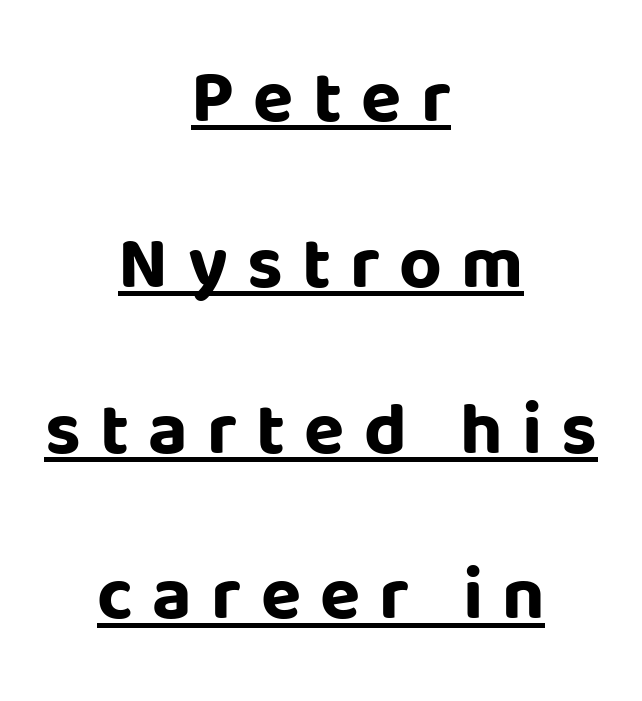
Q: Is the text bold? A: Yes.
Q: Is the text italic (slanted)? A: No, it is upright.
Q: Is the typeface a serif or a sans-serif typeface? A: Sans-serif.
Q: Is the text underlined? A: Yes.
Q: How is the paragraph aligned? A: Centered.
Q: Is the spacing between letters normal or unusually wide? A: Unusually wide.
Q: Is the spacing between lines tight, normal or loose? A: Loose.
Q: Width (condensed, normal, or wide)? A: Normal.
Q: Stroke contrast? A: Low.
Q: x-height? A: Large.
Q: Monospaced? A: No.
